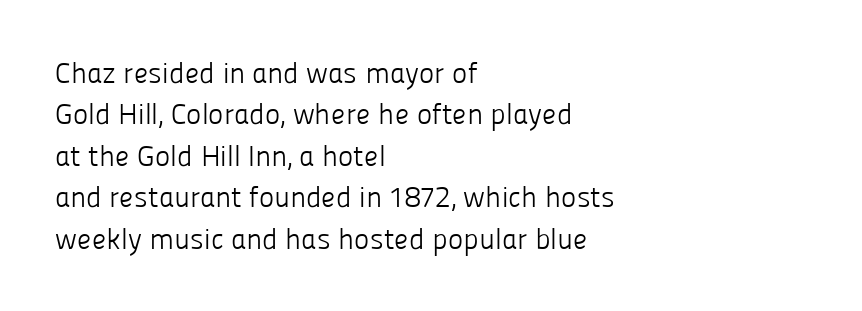
Q: Is the text bold? A: No.
Q: Is the text italic (slanted)? A: No, it is upright.
Q: Is the typeface a serif or a sans-serif typeface? A: Sans-serif.
Q: Is the text underlined? A: No.
Q: How is the paragraph aligned? A: Left-aligned.
Q: Is the spacing between letters normal or unusually wide? A: Normal.
Q: Is the spacing between lines tight, normal or loose? A: Normal.
Q: Width (condensed, normal, or wide)? A: Normal.
Q: Stroke contrast? A: Low.
Q: x-height? A: Medium.
Q: Monospaced? A: No.
